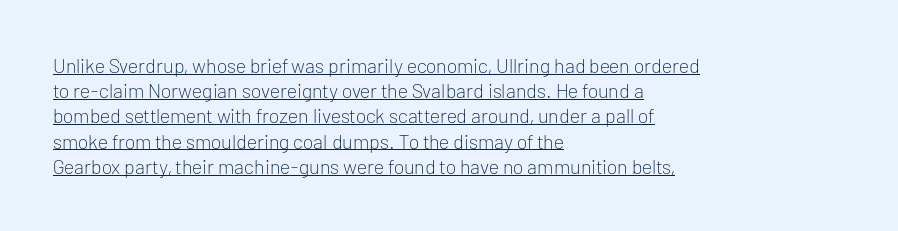
Q: Is the text bold? A: No.
Q: Is the text italic (slanted)? A: No, it is upright.
Q: Is the text underlined? A: Yes.
Q: How is the paragraph aligned? A: Left-aligned.
Q: Is the spacing between letters normal or unusually wide? A: Normal.
Q: Is the spacing between lines tight, normal or loose? A: Normal.
